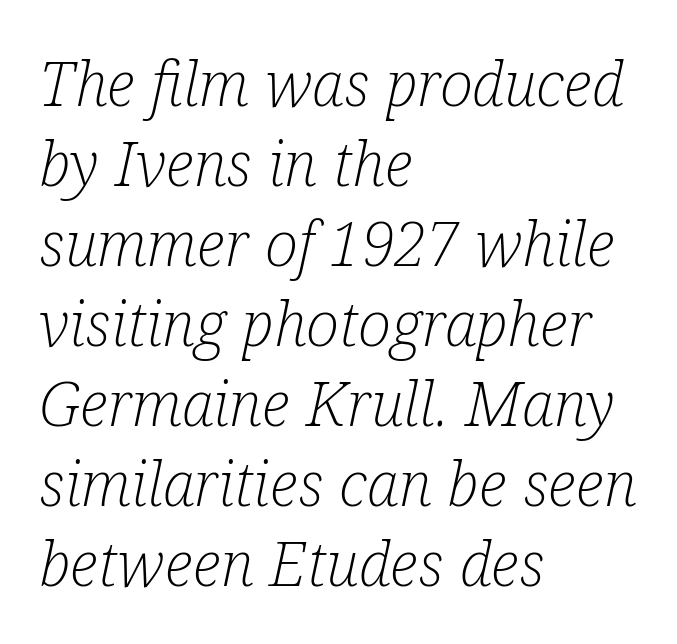
No chunkiness to these letters — they're not bold. Line spacing here is normal. Underline: absent. Compared with ordinary roman type, these characters are visibly tilted.
